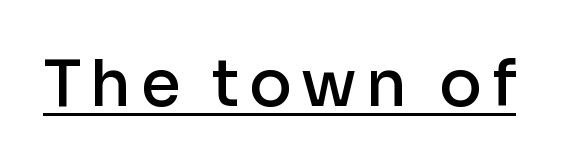
The image shows 64 px semibold sans-serif type, upright; set underlined; low stroke contrast and a medium x-height.
